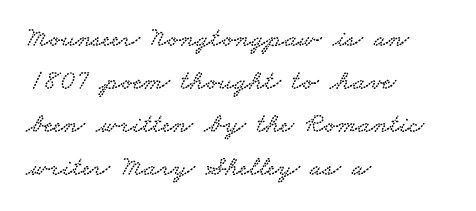
{"width": "wide", "stroke_contrast": "low", "x_height": "small", "monospaced": "no", "underline": "no", "align": "left", "line_spacing": "normal", "line_spacing_ratio": 1.54, "letter_spacing": "normal", "letter_spacing_em": 0.0, "glyph_px": 28}
